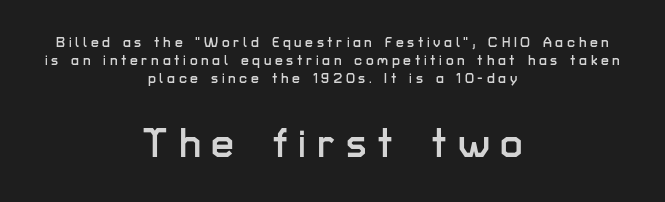
{"serif": "no", "italic": "no", "width": "normal", "stroke_contrast": "low", "x_height": "medium", "monospaced": "no", "underline": "no", "align": "center", "line_spacing": "normal", "line_spacing_ratio": 1.29, "letter_spacing": "wide", "letter_spacing_em": 0.26, "larger_block": "second", "size_ratio": 2.93, "glyph_px": 41}
